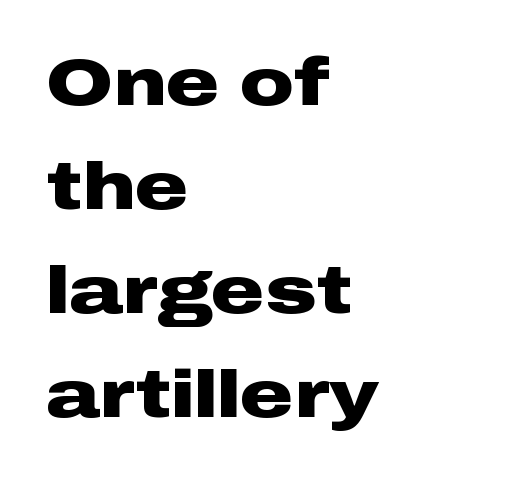
Q: Is the text bold? A: Yes.
Q: Is the text italic (slanted)? A: No, it is upright.
Q: Is the typeface a serif or a sans-serif typeface? A: Sans-serif.
Q: Is the text underlined? A: No.
Q: How is the paragraph aligned? A: Left-aligned.
Q: Is the spacing between letters normal or unusually wide? A: Normal.
Q: Is the spacing between lines tight, normal or loose? A: Normal.
Q: Width (condensed, normal, or wide)? A: Wide.
Q: Stroke contrast? A: Low.
Q: x-height? A: Medium.
Q: Monospaced? A: No.
